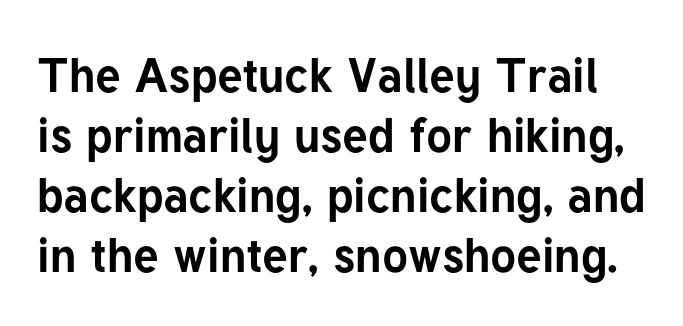
Q: Is the text bold? A: Yes.
Q: Is the text italic (slanted)? A: No, it is upright.
Q: Is the typeface a serif or a sans-serif typeface? A: Sans-serif.
Q: Is the text underlined? A: No.
Q: Is the spacing between letters normal or unusually wide? A: Normal.
Q: Is the spacing between lines tight, normal or loose? A: Normal.
Q: Width (condensed, normal, or wide)? A: Normal.
Q: Stroke contrast? A: Low.
Q: x-height? A: Medium.
Q: Monospaced? A: No.
